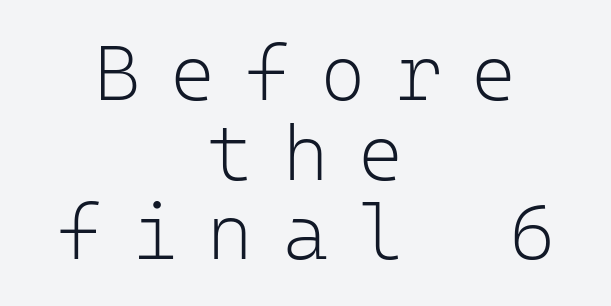
The image shows 78 px light sans-serif type, upright, monospaced; set centered, tight line spacing (1.02x), unusually wide letter spacing (+0.38 em), not underlined; low stroke contrast and a medium x-height.
